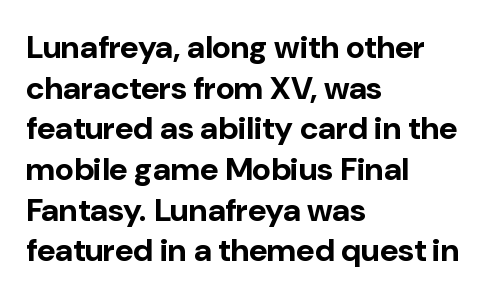
Q: Is the text bold? A: Yes.
Q: Is the text italic (slanted)? A: No, it is upright.
Q: Is the typeface a serif or a sans-serif typeface? A: Sans-serif.
Q: Is the text underlined? A: No.
Q: How is the paragraph aligned? A: Left-aligned.
Q: Is the spacing between letters normal or unusually wide? A: Normal.
Q: Is the spacing between lines tight, normal or loose? A: Normal.
Q: Width (condensed, normal, or wide)? A: Normal.
Q: Stroke contrast? A: Low.
Q: x-height? A: Medium.
Q: Monospaced? A: No.
